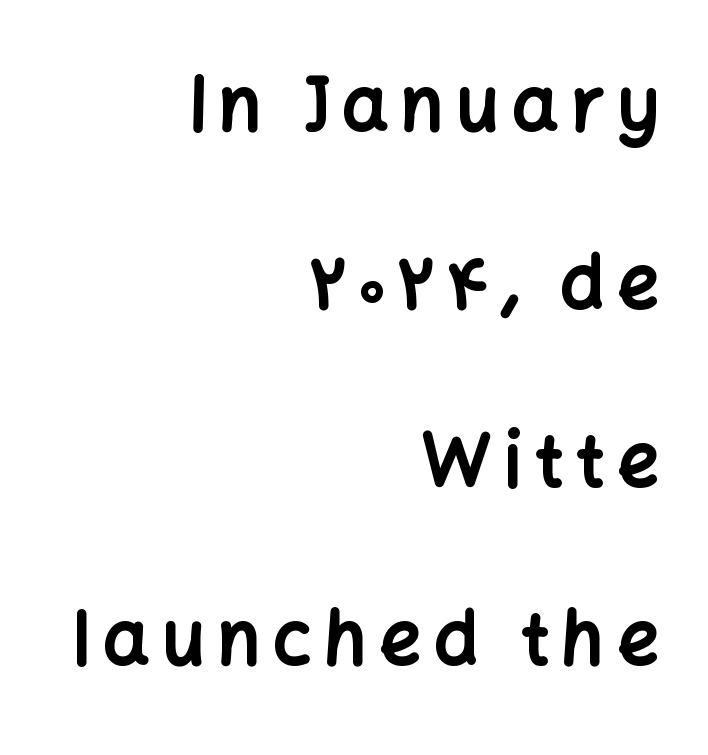
{"serif": "no", "italic": "no", "bold": "yes", "weight": "bold", "width": "normal", "stroke_contrast": "low", "x_height": "medium", "monospaced": "no", "underline": "no", "align": "right", "line_spacing": "loose", "line_spacing_ratio": 2.44, "glyph_px": 73}
